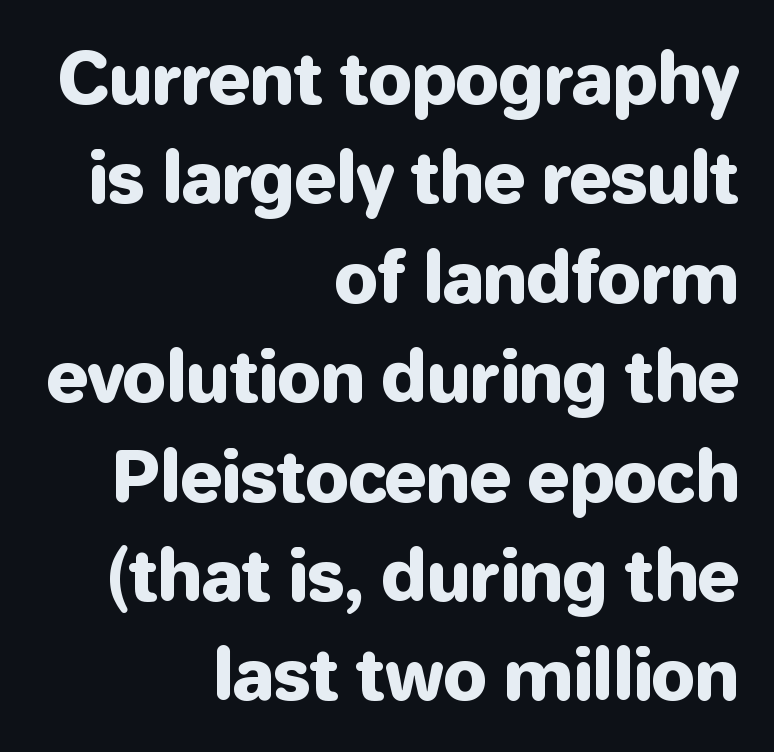
The image shows 70 px sans-serif type, upright; set right-aligned, normal line spacing (1.42x), normal letter spacing, not underlined; low stroke contrast and a medium x-height.
